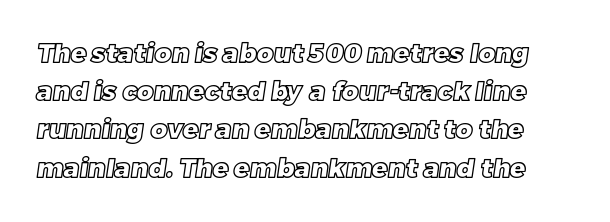
{"underline": "no", "line_spacing": "normal", "line_spacing_ratio": 1.47, "letter_spacing": "normal", "letter_spacing_em": 0.0, "glyph_px": 26}
